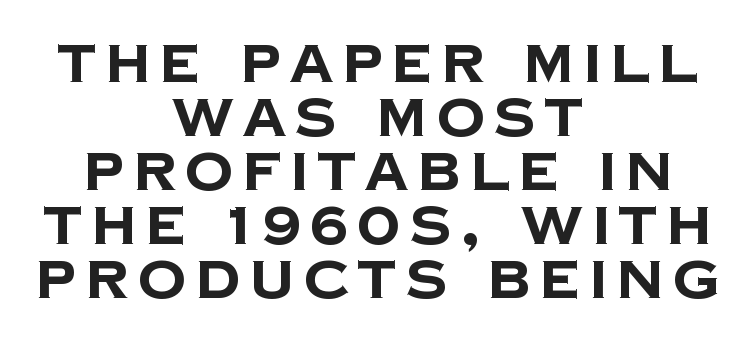
Centered paragraph, ragged on both sides. Looks like regular typesetting: each glyph gets only the width it needs. Classification — sans serif. Decoration check: the copy has no underline. The rendering uses a bold face; every stroke is thick and dark. Vertical spacing — tight.
